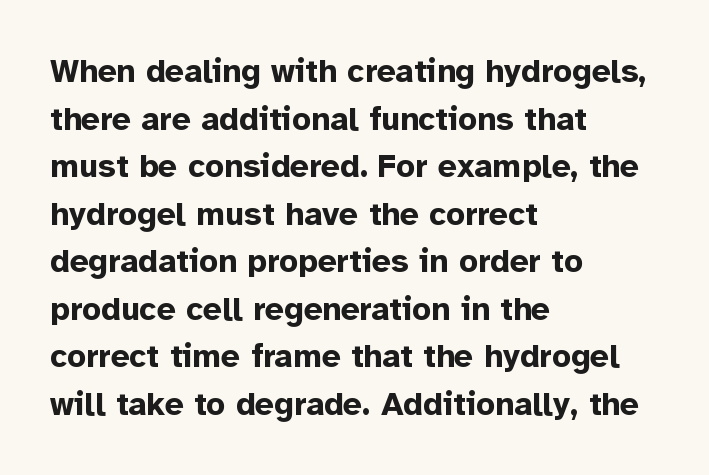
Varying glyph widths throughout — classic text-font behaviour. Each glyph is drawn with heavy, bold strokes. Is this a sans? Yes — the strokes have no serifs. The setting favours the left margin, as ordinary paragraphs usually do. The line-height multiplier appears to be the usual default. Every character sits straight up, as roman type does.
